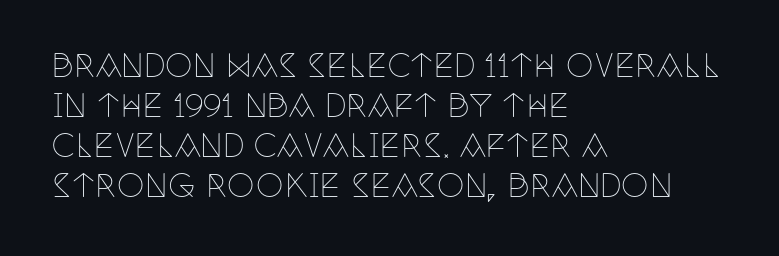
Looks like regular typesetting: each glyph gets only the width it needs. The lines are quadded left. Underlining? Definitely not there. The rendering keeps characters at their native spacing. Vertical stems look standard width or narrower in stroke. In terms of leading, this rendering sits right in the middle.
